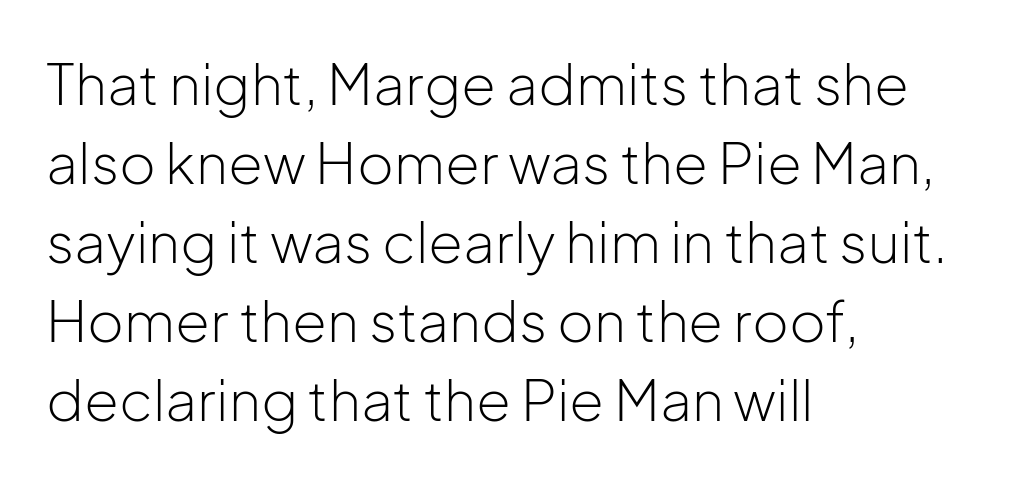
{"serif": "no", "italic": "no", "bold": "no", "weight": "light", "width": "normal", "stroke_contrast": "low", "x_height": "medium", "monospaced": "no", "underline": "no", "align": "left", "line_spacing": "normal", "line_spacing_ratio": 1.41, "letter_spacing": "normal", "letter_spacing_em": 0.0, "glyph_px": 56}
